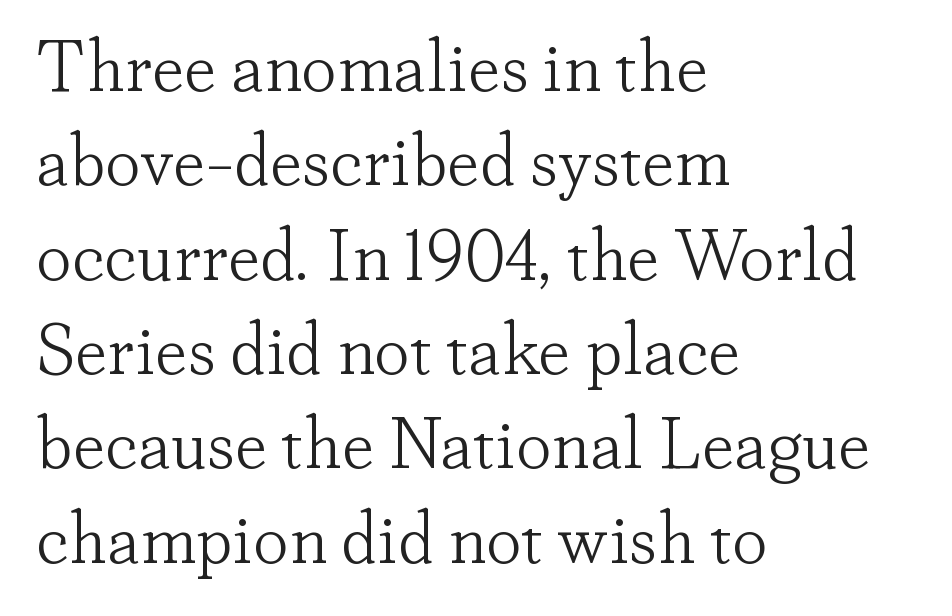
The image shows 72 px light serif type, upright; set left-aligned, normal line spacing (1.31x), normal letter spacing, not underlined; low stroke contrast and a small x-height.
